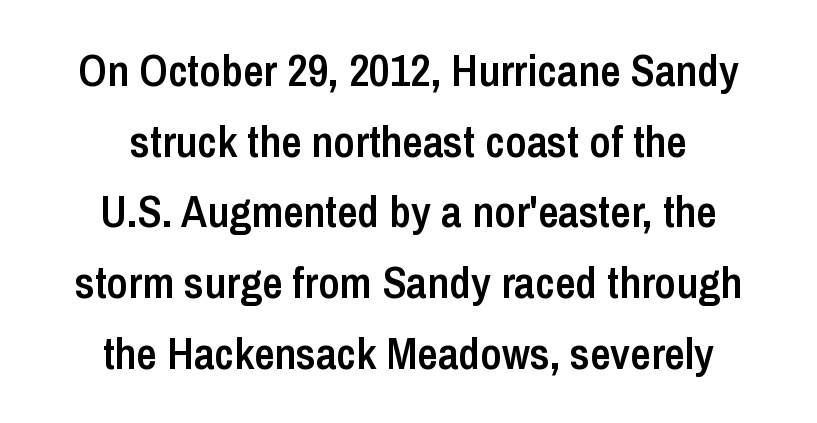
Classification — sans serif. As a designer I'd log this as weight 600, semibold. Tall strokes in this sample are plumb rather than angled. The passage shown is typed in a proportional face where columns would drift. Just letters on the line, the space beneath them empty. Characters follow at the spacing the type designer built in.
